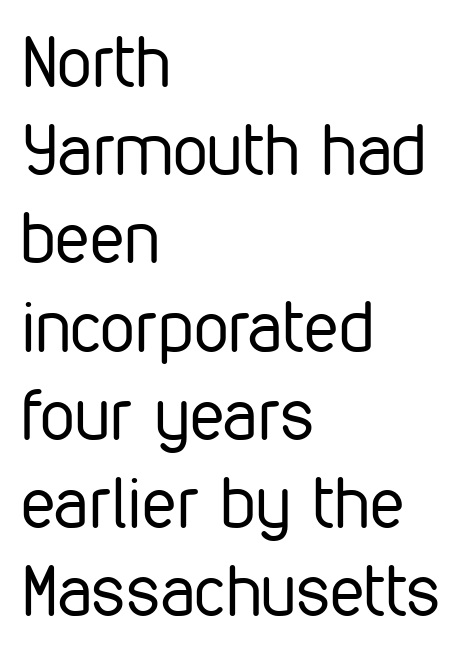
Q: Is the text bold? A: No.
Q: Is the text italic (slanted)? A: No, it is upright.
Q: Is the typeface a serif or a sans-serif typeface? A: Sans-serif.
Q: Is the text underlined? A: No.
Q: How is the paragraph aligned? A: Left-aligned.
Q: Is the spacing between letters normal or unusually wide? A: Normal.
Q: Is the spacing between lines tight, normal or loose? A: Normal.
Q: Width (condensed, normal, or wide)? A: Condensed.
Q: Stroke contrast? A: Low.
Q: x-height? A: Medium.
Q: Monospaced? A: No.
